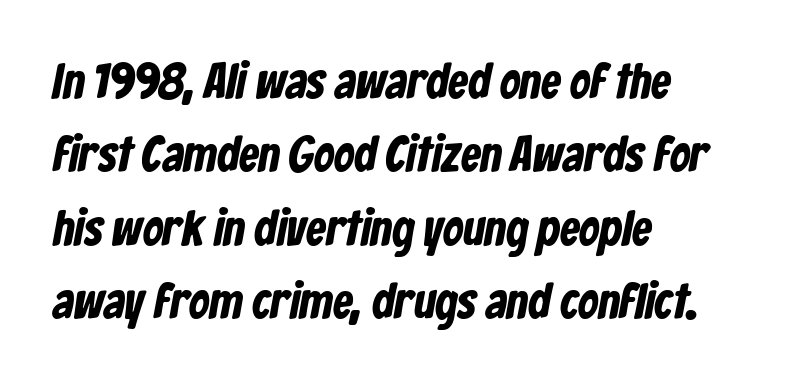
The passage shown is typed in a proportional face where columns would drift. Compared with an ordinary text face, these strokes are far heavier — a full bold. This rendering features lettering with no underline. The face used here is a sans, in the tradition of grotesques and geometrics.
